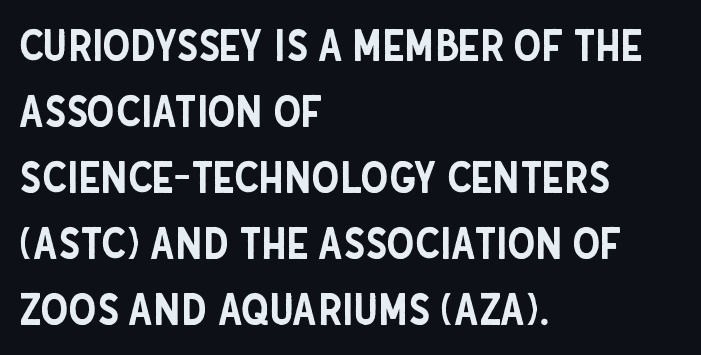
Q: Is the text italic (slanted)? A: No, it is upright.
Q: Is the typeface a serif or a sans-serif typeface? A: Sans-serif.
Q: Is the text underlined? A: No.
Q: How is the paragraph aligned? A: Left-aligned.
Q: Is the spacing between letters normal or unusually wide? A: Normal.
Q: Is the spacing between lines tight, normal or loose? A: Normal.
Q: Width (condensed, normal, or wide)? A: Condensed.
Q: Stroke contrast? A: Low.
Q: x-height? A: Large.
Q: Monospaced? A: No.
